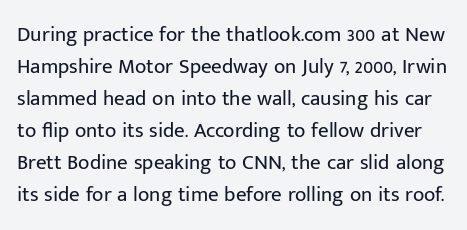
The image shows 21 px text type, upright; set normal line spacing (1.52x), normal letter spacing, not underlined.
